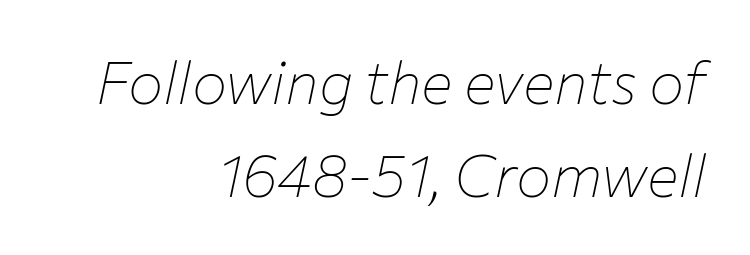
Q: Is the text bold? A: No.
Q: Is the text italic (slanted)? A: Yes, it leans right by about 12 degrees.
Q: Is the text underlined? A: No.
Q: How is the paragraph aligned? A: Right-aligned.
Q: Is the spacing between letters normal or unusually wide? A: Normal.
Q: Is the spacing between lines tight, normal or loose? A: Normal.
Q: Width (condensed, normal, or wide)? A: Normal.
Q: Stroke contrast? A: Low.
Q: x-height? A: Medium.
Q: Monospaced? A: No.
